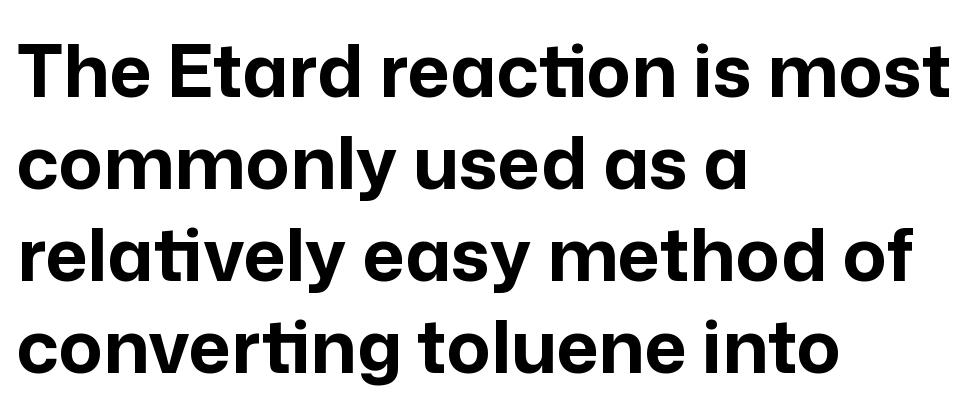
Every stem runs plumb, perpendicular to the baseline. Looks like regular typesetting: each glyph gets only the width it needs. One glance says typical: line gaps are just what's usual. As a designer I'd log this as weight 700, bold. The face used here is rendered with its standard letterfit.
